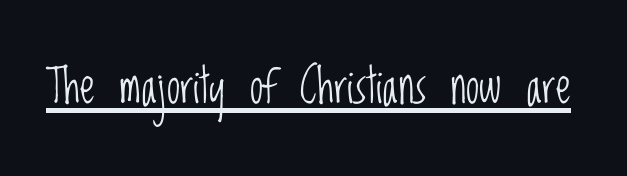
Q: Is the text bold? A: No.
Q: Is the text italic (slanted)? A: No, it is upright.
Q: Is the typeface a serif or a sans-serif typeface? A: Sans-serif.
Q: Is the text underlined? A: Yes.
Q: Is the spacing between letters normal or unusually wide? A: Normal.
Q: Width (condensed, normal, or wide)? A: Condensed.
Q: Stroke contrast? A: Low.
Q: x-height? A: Large.
Q: Monospaced? A: No.
